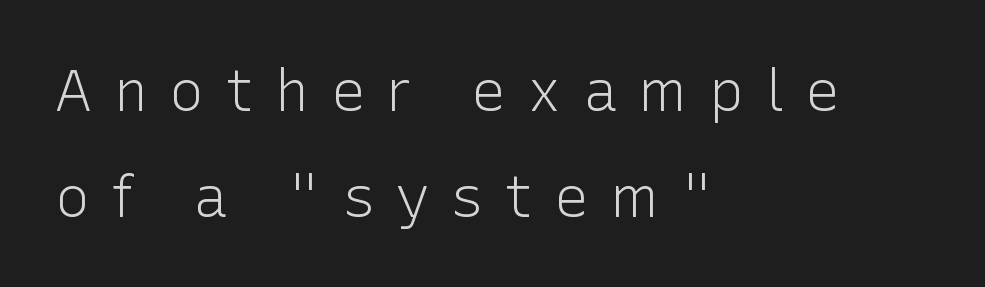
The image shows 58 px light sans-serif type, upright; set left-aligned, line spacing 1.82x, unusually wide letter spacing (+0.36 em), not underlined; low stroke contrast and a medium x-height.
